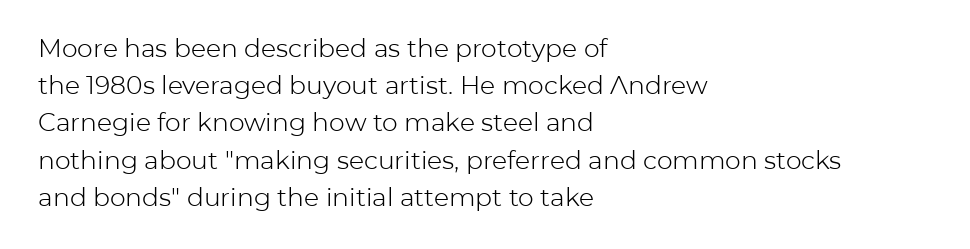
The image shows 25 px text type, upright; set left-aligned, normal line spacing (1.49x), normal letter spacing, not underlined.
